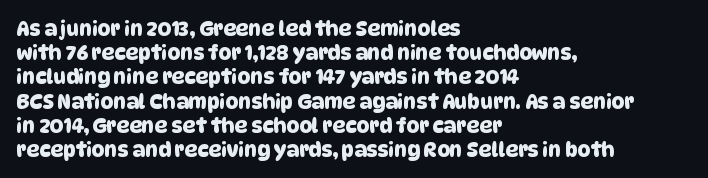
Words appear dense and cohesive because spacing is normal. The text block is weighted toward the left margin, trailing off unevenly rightward. The strip under each line holds only bare page.
